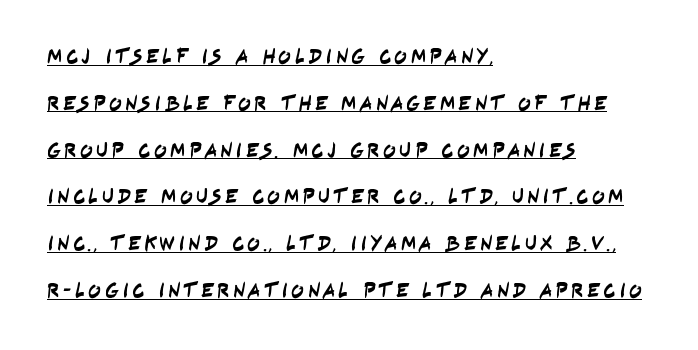
The image shows 21 px text type; set left-aligned, loose line spacing (2.23x), underlined.
